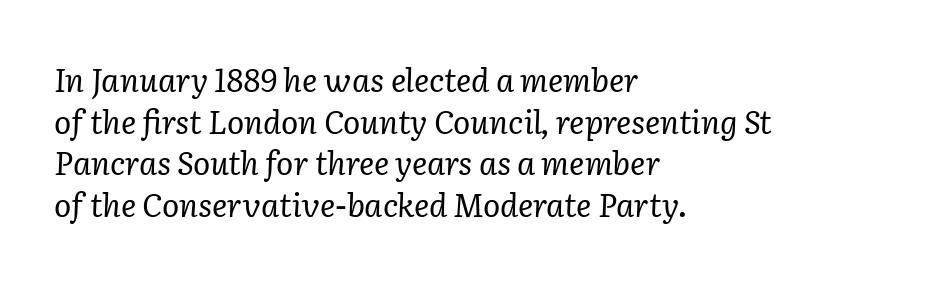
Summary of vertical rhythm: regular, with standard interline spacing. No heavy texture on the line: the type isn't bold. Think of a printed novel: that variable character pitch is what you see here. Tall strokes in this sample are angled rather than plumb. The glyphs are unaccompanied by any horizontal stroke below them.
